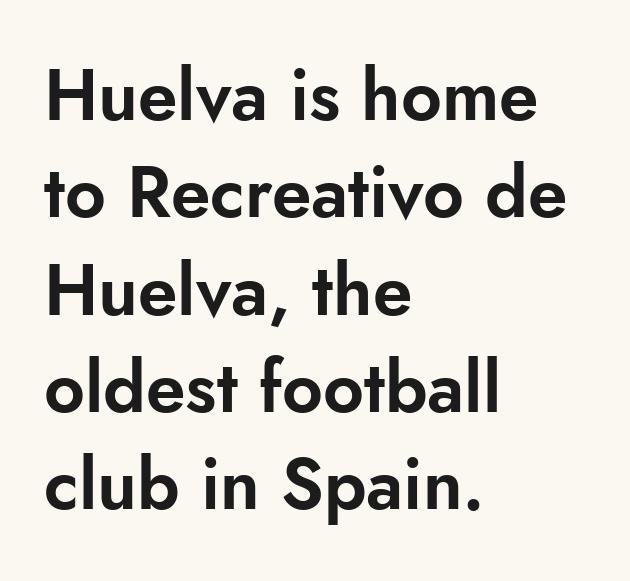
The image shows 71 px sans-serif type, upright; set left-aligned, normal line spacing (1.37x), normal letter spacing, not underlined; low stroke contrast and a small x-height.
